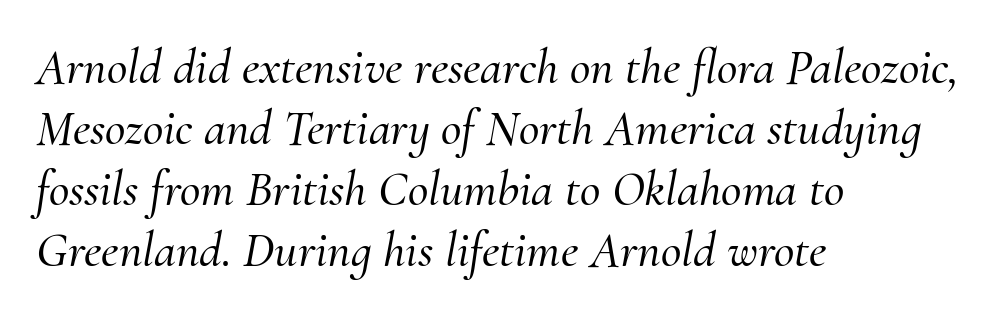
Q: Is the text italic (slanted)? A: Yes, it leans right by about 10 degrees.
Q: Is the typeface a serif or a sans-serif typeface? A: Serif.
Q: Is the text underlined? A: No.
Q: How is the paragraph aligned? A: Left-aligned.
Q: Is the spacing between letters normal or unusually wide? A: Normal.
Q: Width (condensed, normal, or wide)? A: Normal.
Q: Stroke contrast? A: Medium.
Q: x-height? A: Small.
Q: Monospaced? A: No.
